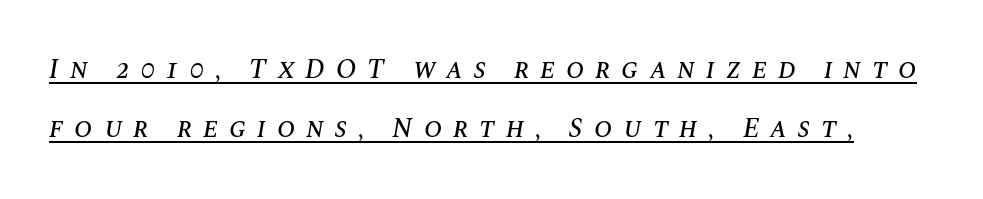
The image shows 27 px text type, italic (leaning right); set loose line spacing (2.17x), unusually wide letter spacing (+0.4 em), underlined.
